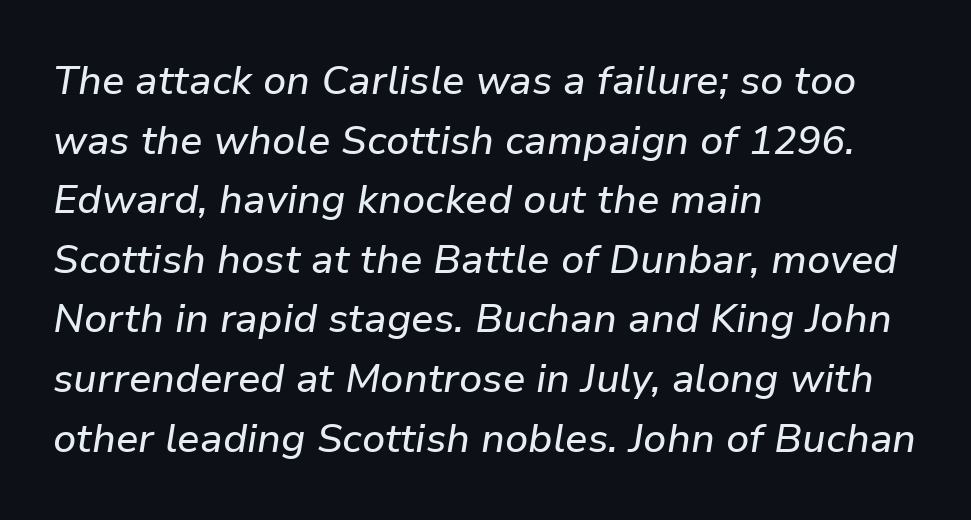
The image shows 40 px text type, italic (leaning right); set left-aligned, normal line spacing (1.49x), normal letter spacing, not underlined; low stroke contrast and a medium x-height.
